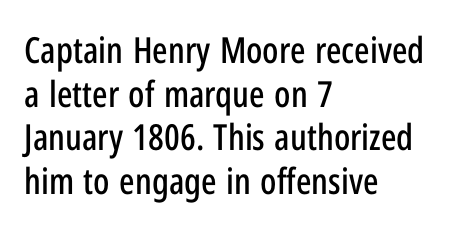
The image shows 36 px condensed sans-serif type, upright; set left-aligned, line spacing 1.21x, normal letter spacing, not underlined; low stroke contrast and a medium x-height.
